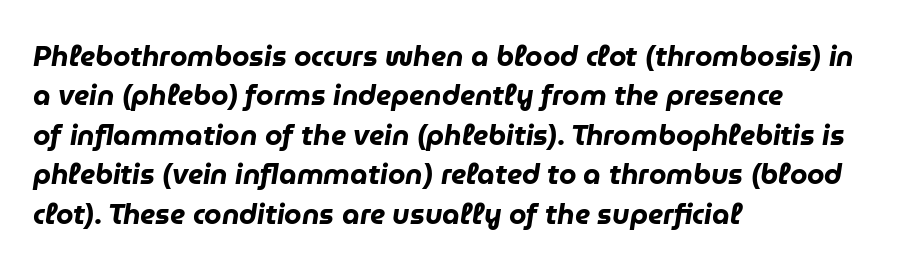
Reading down the column, the eye jumps a familiar distance to each next line. These lines keep a tight, regular rhythm from letter to letter. The typesetting leans heavy: a genuine bold. Does the lettering tilt? It does — this is italic. The lines are quadded left.
